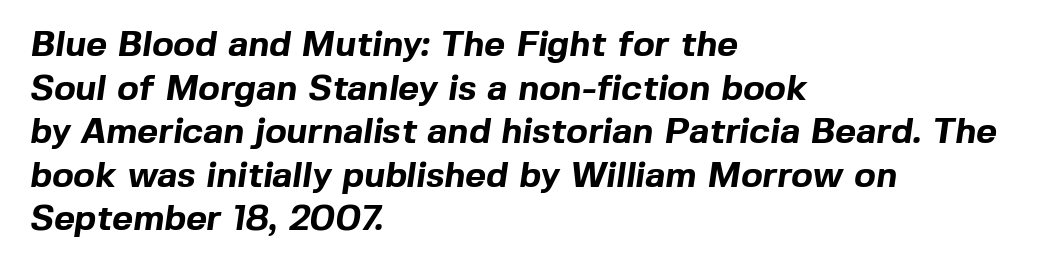
Q: Is the text bold? A: Yes.
Q: Is the typeface a serif or a sans-serif typeface? A: Sans-serif.
Q: Is the text underlined? A: No.
Q: How is the paragraph aligned? A: Left-aligned.
Q: Is the spacing between letters normal or unusually wide? A: Normal.
Q: Width (condensed, normal, or wide)? A: Normal.
Q: x-height? A: Medium.
Q: Monospaced? A: No.
